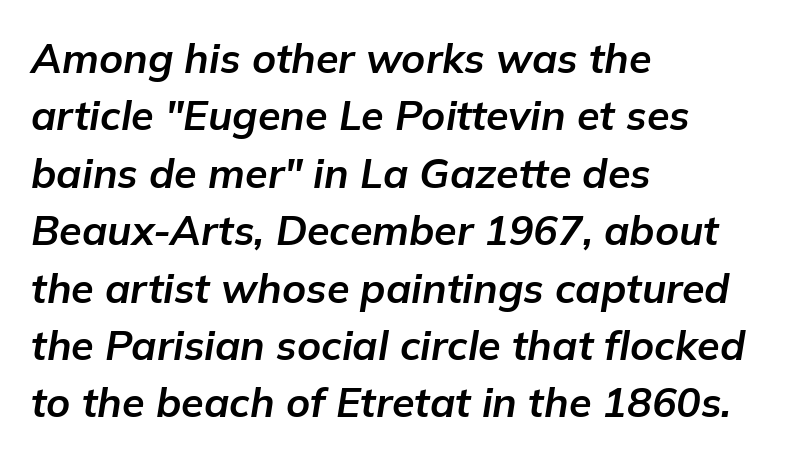
Q: Is the text bold? A: Yes.
Q: Is the text italic (slanted)? A: Yes, it leans right by about 9 degrees.
Q: Is the text underlined? A: No.
Q: How is the paragraph aligned? A: Left-aligned.
Q: Is the spacing between letters normal or unusually wide? A: Normal.
Q: Is the spacing between lines tight, normal or loose? A: Normal.
Q: Width (condensed, normal, or wide)? A: Normal.
Q: Stroke contrast? A: Low.
Q: x-height? A: Medium.
Q: Monospaced? A: No.
